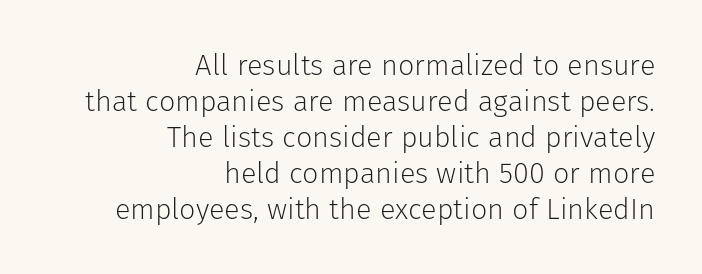
The rendering uses natural spacing where letterforms have individual widths. In CSS terms this would be text-align: right. Underline: absent. Is the letter spacing exaggerated? No — it looks like the ordinary default.
